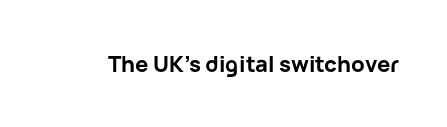
Q: Is the text bold? A: Yes.
Q: Is the text italic (slanted)? A: No, it is upright.
Q: Is the text underlined? A: No.
Q: Is the spacing between letters normal or unusually wide? A: Normal.
